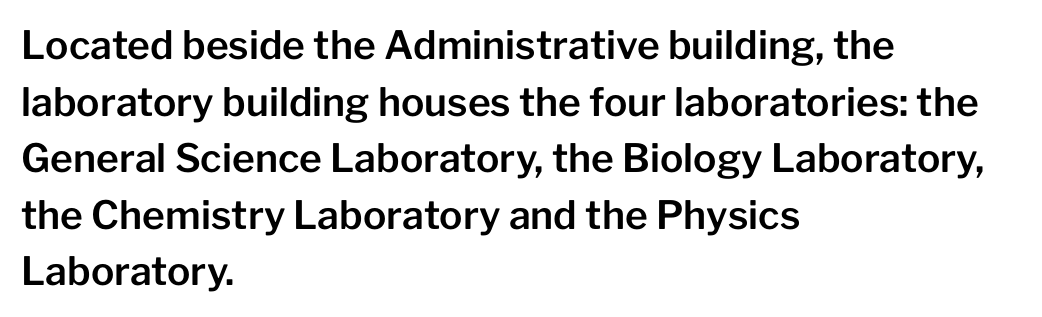
Q: Is the text italic (slanted)? A: No, it is upright.
Q: Is the typeface a serif or a sans-serif typeface? A: Sans-serif.
Q: Is the text underlined? A: No.
Q: How is the paragraph aligned? A: Left-aligned.
Q: Is the spacing between letters normal or unusually wide? A: Normal.
Q: Is the spacing between lines tight, normal or loose? A: Normal.
Q: Width (condensed, normal, or wide)? A: Normal.
Q: Stroke contrast? A: Low.
Q: x-height? A: Medium.
Q: Monospaced? A: No.
